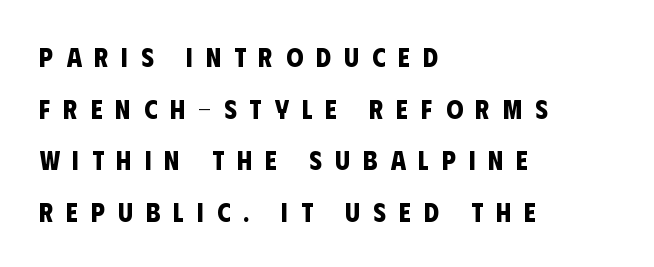
Q: Is the text bold? A: Yes.
Q: Is the text underlined? A: No.
Q: How is the paragraph aligned? A: Left-aligned.
Q: Is the spacing between letters normal or unusually wide? A: Unusually wide.
Q: Is the spacing between lines tight, normal or loose? A: Loose.
